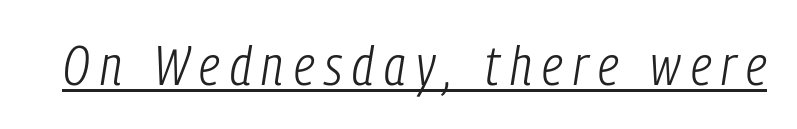
The image shows 55 px light, condensed type, italic (leaning right); set underlined; low stroke contrast and a medium x-height.
